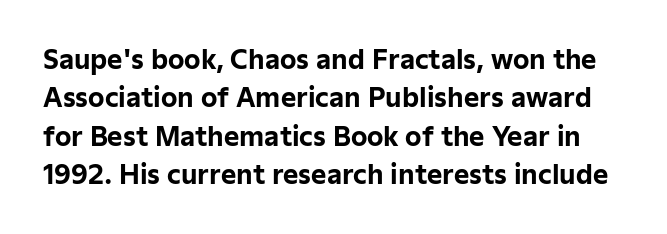
The image shows 26 px bold type, upright; set normal line spacing (1.48x), normal letter spacing, not underlined.
